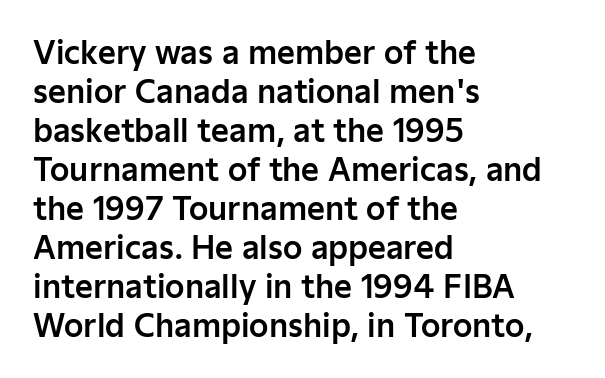
Q: Is the text italic (slanted)? A: No, it is upright.
Q: Is the typeface a serif or a sans-serif typeface? A: Sans-serif.
Q: Is the text underlined? A: No.
Q: How is the paragraph aligned? A: Left-aligned.
Q: Is the spacing between letters normal or unusually wide? A: Normal.
Q: Is the spacing between lines tight, normal or loose? A: Normal.
Q: Width (condensed, normal, or wide)? A: Normal.
Q: Stroke contrast? A: Low.
Q: x-height? A: Medium.
Q: Monospaced? A: No.
